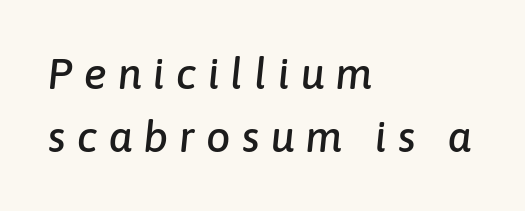
The image shows 43 px text type, italic (leaning right); set left-aligned, normal line spacing (1.47x), unusually wide letter spacing (+0.26 em), not underlined; low stroke contrast and a medium x-height.
